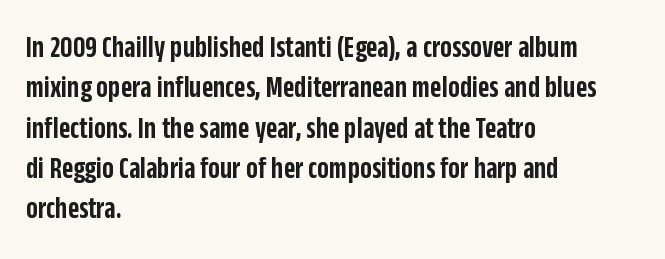
The vertical gap from one line to the next is medium. Looks like regular typesetting: each glyph gets only the width it needs. Do the letters lean? They stand straight. The type family on display is of the sans-serif kind. A student would call this left alignment; a typographer would say flush left, rag right. A somewhat darkened texture: the type is semibold rather than bold.
